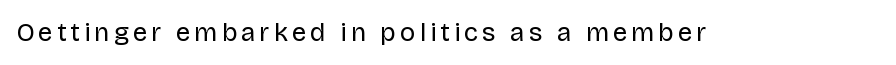
{"italic": "no", "bold": "no", "underline": "no", "glyph_px": 26}
